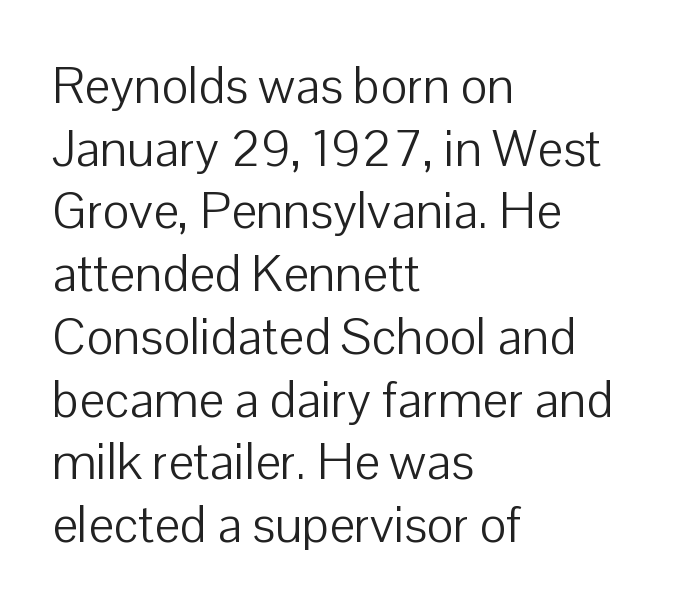
{"serif": "no", "italic": "no", "bold": "no", "weight": "light", "width": "normal", "stroke_contrast": "low", "x_height": "medium", "monospaced": "no", "underline": "no", "align": "left", "line_spacing_ratio": 1.23, "letter_spacing": "normal", "letter_spacing_em": 0.0, "glyph_px": 51}
